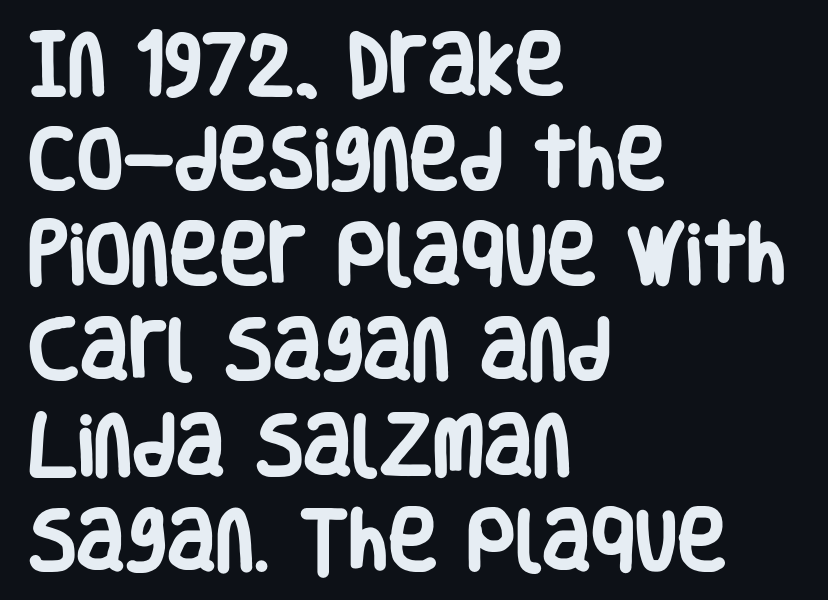
Q: Is the text bold? A: Yes.
Q: Is the text italic (slanted)? A: No, it is upright.
Q: Is the typeface a serif or a sans-serif typeface? A: Sans-serif.
Q: Is the text underlined? A: No.
Q: How is the paragraph aligned? A: Left-aligned.
Q: Is the spacing between letters normal or unusually wide? A: Normal.
Q: Is the spacing between lines tight, normal or loose? A: Normal.
Q: Width (condensed, normal, or wide)? A: Condensed.
Q: Stroke contrast? A: Low.
Q: x-height? A: Large.
Q: Monospaced? A: No.
